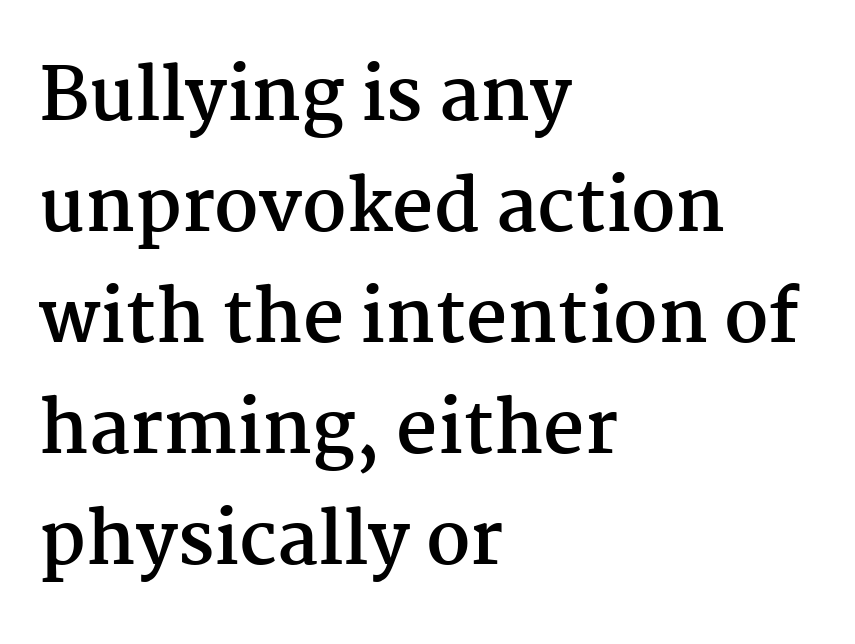
The image shows 72 px semibold serif type, upright; set left-aligned, normal line spacing (1.54x), normal letter spacing, not underlined; medium stroke contrast and a medium x-height.
